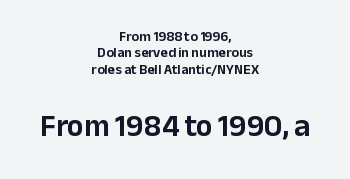
The image shows 31 px sans-serif type, upright; set centered, line spacing 1.17x, normal letter spacing, not underlined; the second (bottom) block is 2.21x larger; low stroke contrast and a medium x-height.
